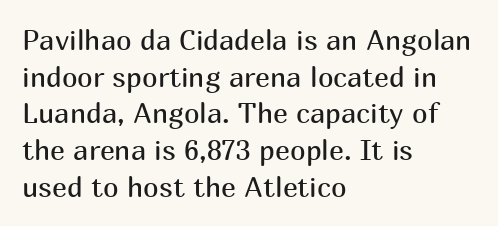
Stroke terminals: plain, sans-serif. The rendering uses natural spacing where letterforms have individual widths. This sample uses plain, unmodified letter spacing. Compared with a centered layout, this one pins lines to the left instead. Rows of type keep a routine distance in the vertical direction. Posture: upright roman.
